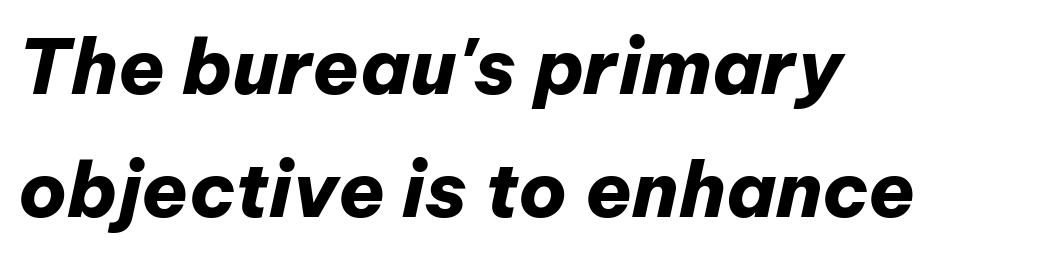
Q: Is the text bold? A: Yes.
Q: Is the text italic (slanted)? A: Yes, it leans right by about 12 degrees.
Q: Is the text underlined? A: No.
Q: How is the paragraph aligned? A: Left-aligned.
Q: Is the spacing between letters normal or unusually wide? A: Normal.
Q: Is the spacing between lines tight, normal or loose? A: Normal.
Q: Width (condensed, normal, or wide)? A: Normal.
Q: Stroke contrast? A: Low.
Q: x-height? A: Medium.
Q: Monospaced? A: No.
